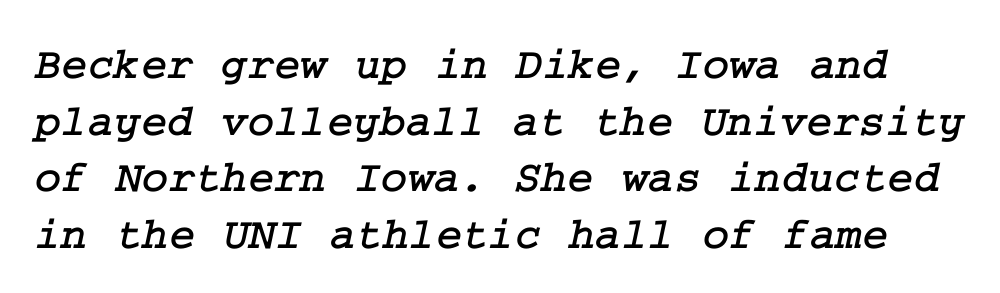
Q: Is the typeface a serif or a sans-serif typeface? A: Serif.
Q: Is the text underlined? A: No.
Q: Is the spacing between letters normal or unusually wide? A: Normal.
Q: Is the spacing between lines tight, normal or loose? A: Normal.
Q: Width (condensed, normal, or wide)? A: Normal.
Q: Stroke contrast? A: Low.
Q: x-height? A: Medium.
